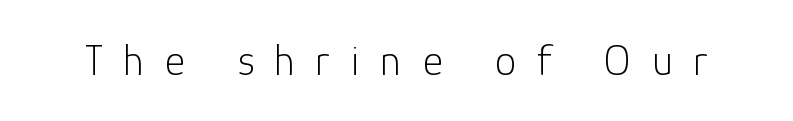
{"serif": "no", "italic": "no", "bold": "no", "weight": "light", "width": "normal", "stroke_contrast": "low", "x_height": "medium", "monospaced": "no", "underline": "no", "letter_spacing": "wide", "letter_spacing_em": 0.49, "glyph_px": 43}
